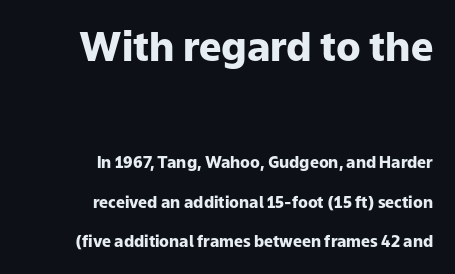
{"serif": "no", "italic": "no", "bold": "yes", "weight": "heavy", "width": "normal", "stroke_contrast": "low", "x_height": "medium", "monospaced": "no", "underline": "no", "align": "right", "line_spacing": "loose", "line_spacing_ratio": 2.46, "letter_spacing": "normal", "letter_spacing_em": 0.0, "larger_block": "first", "size_ratio": 2.5, "glyph_px": 40}
